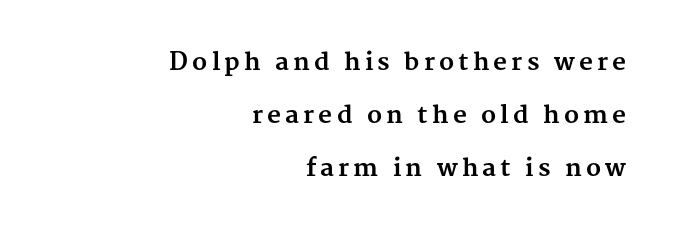
{"italic": "no", "bold": "yes", "underline": "no", "align": "right", "line_spacing": "loose", "line_spacing_ratio": 2.2, "glyph_px": 24}
